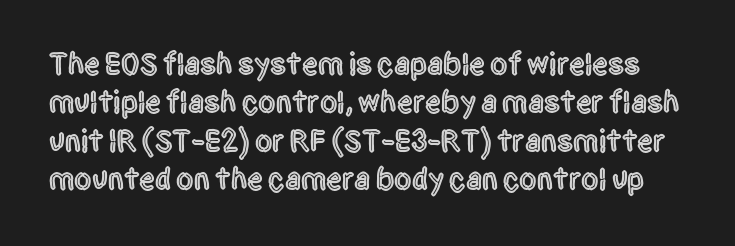
A clean baseline with only descenders dipping below it. Compared with typical body copy, the letter spacing here is the same. This is sans-serif lettering, the kind often seen on screens and signage. Ascenders rise straight up at ninety degrees. Character widths vary here, with narrow letters taking less room than wide ones.
